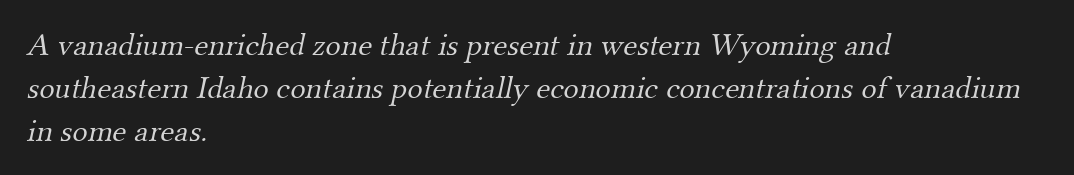
The image shows 32 px light serif type; set left-aligned, normal line spacing (1.34x), normal letter spacing, not underlined; medium stroke contrast and a small x-height.
